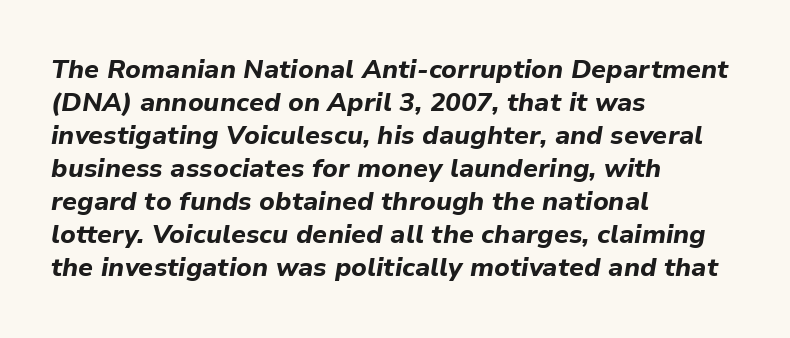
The gap between lines stays unmarked. Strokes here are thick enough to call this a true bold. This sample is left-justified, so line endings fall wherever the words run out. Does the leading feel generous? No, just average. The glyphs look as if they've been sheared to an angle. Letter spacing: default.
